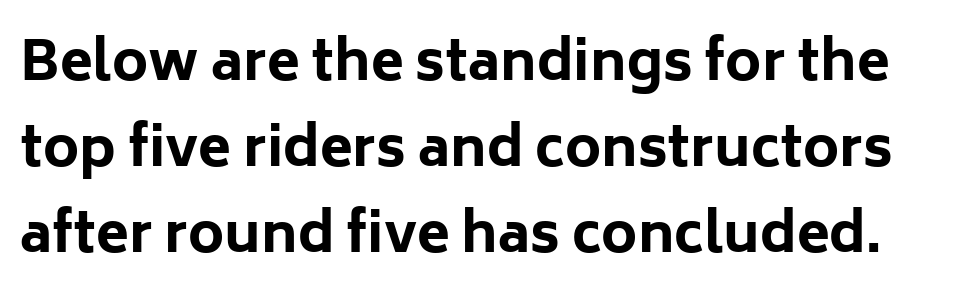
Typographically, this falls in the sans-serif category. How would I describe the line gaps? Plain and ordinary. Vertical strokes here are truly vertical. Any mark beneath the type? The region is blank. Stroke thickness is high; the sample reads as a true bold. A typesetter would call this proportional, since set widths differ per character.
